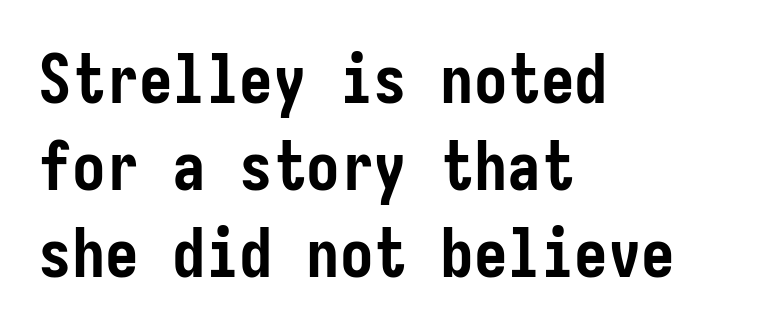
Q: Is the text bold? A: Yes.
Q: Is the text italic (slanted)? A: No, it is upright.
Q: Is the typeface a serif or a sans-serif typeface? A: Sans-serif.
Q: Is the text underlined? A: No.
Q: How is the paragraph aligned? A: Left-aligned.
Q: Is the spacing between letters normal or unusually wide? A: Normal.
Q: Is the spacing between lines tight, normal or loose? A: Normal.
Q: Width (condensed, normal, or wide)? A: Condensed.
Q: Stroke contrast? A: Low.
Q: x-height? A: Medium.
